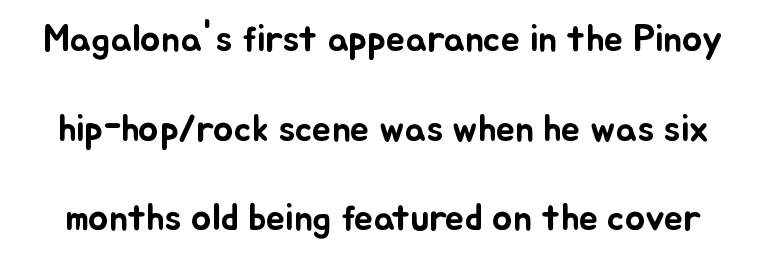
Q: Is the text italic (slanted)? A: No, it is upright.
Q: Is the text underlined? A: No.
Q: Is the spacing between letters normal or unusually wide? A: Normal.
Q: Is the spacing between lines tight, normal or loose? A: Loose.
Q: Width (condensed, normal, or wide)? A: Normal.
Q: Stroke contrast? A: Low.
Q: x-height? A: Small.
Q: Monospaced? A: No.
